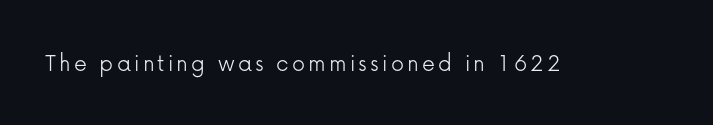
The image shows 26 px text type, upright; set not underlined.
